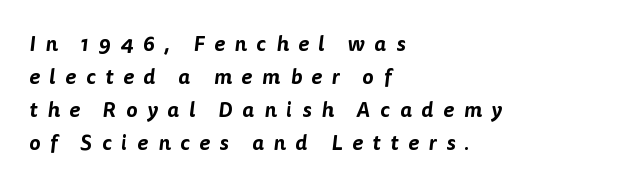
The image shows 21 px text type; set left-aligned, normal line spacing (1.57x), unusually wide letter spacing (+0.47 em), not underlined.
